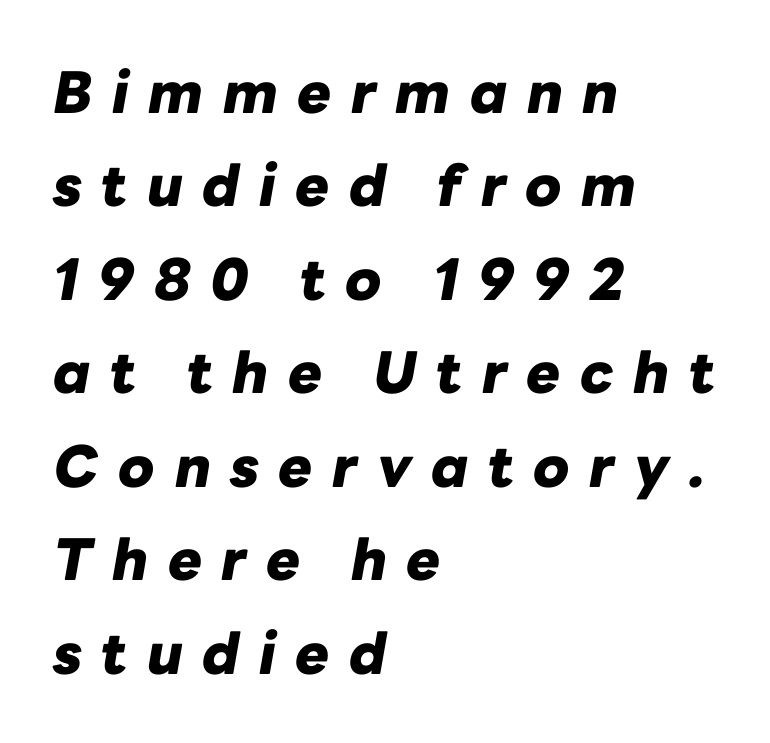
Q: Is the text bold? A: Yes.
Q: Is the text italic (slanted)? A: Yes, it leans right by about 10 degrees.
Q: Is the text underlined? A: No.
Q: How is the paragraph aligned? A: Left-aligned.
Q: Is the spacing between letters normal or unusually wide? A: Unusually wide.
Q: Is the spacing between lines tight, normal or loose? A: Normal.
Q: Width (condensed, normal, or wide)? A: Normal.
Q: Stroke contrast? A: Low.
Q: x-height? A: Medium.
Q: Monospaced? A: No.
